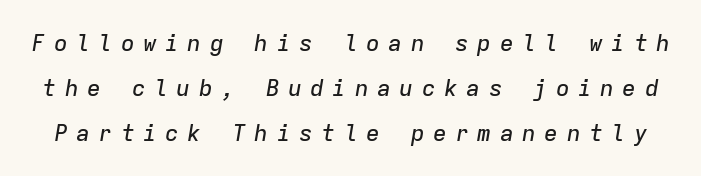
The image shows 23 px text type, italic (leaning right); set loose line spacing (1.95x), unusually wide letter spacing (+0.37 em), not underlined.
